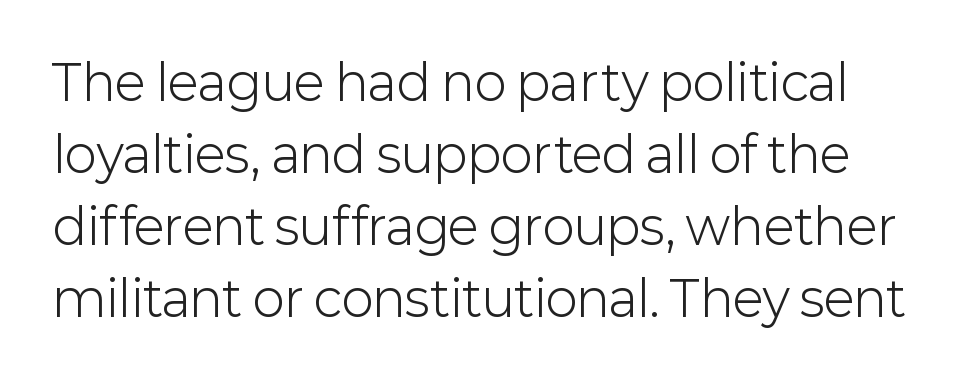
{"serif": "no", "italic": "no", "bold": "no", "weight": "light", "width": "normal", "stroke_contrast": "low", "x_height": "medium", "monospaced": "no", "underline": "no", "line_spacing": "normal", "line_spacing_ratio": 1.47, "letter_spacing": "normal", "letter_spacing_em": 0.0, "glyph_px": 49}
